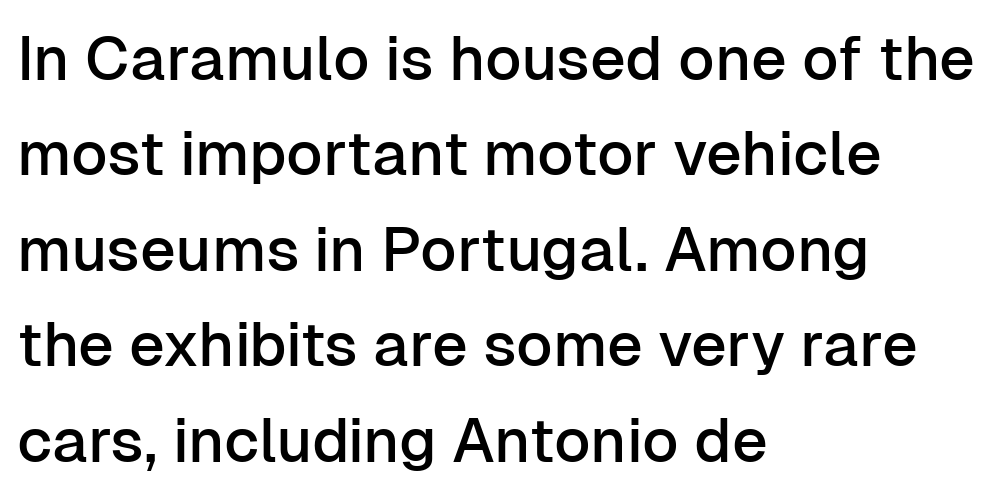
Q: Is the text italic (slanted)? A: No, it is upright.
Q: Is the typeface a serif or a sans-serif typeface? A: Sans-serif.
Q: Is the text underlined? A: No.
Q: How is the paragraph aligned? A: Left-aligned.
Q: Is the spacing between letters normal or unusually wide? A: Normal.
Q: Is the spacing between lines tight, normal or loose? A: Normal.
Q: Width (condensed, normal, or wide)? A: Normal.
Q: Stroke contrast? A: Low.
Q: x-height? A: Medium.
Q: Monospaced? A: No.
